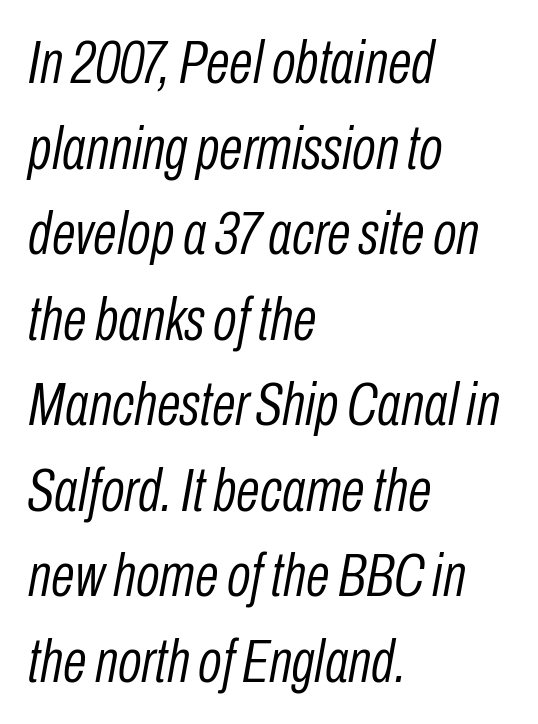
Q: Is the text bold? A: No.
Q: Is the text italic (slanted)? A: Yes, it leans right by about 10 degrees.
Q: Is the text underlined? A: No.
Q: How is the paragraph aligned? A: Left-aligned.
Q: Is the spacing between letters normal or unusually wide? A: Normal.
Q: Is the spacing between lines tight, normal or loose? A: Normal.
Q: Width (condensed, normal, or wide)? A: Condensed.
Q: Stroke contrast? A: Low.
Q: x-height? A: Medium.
Q: Monospaced? A: No.
